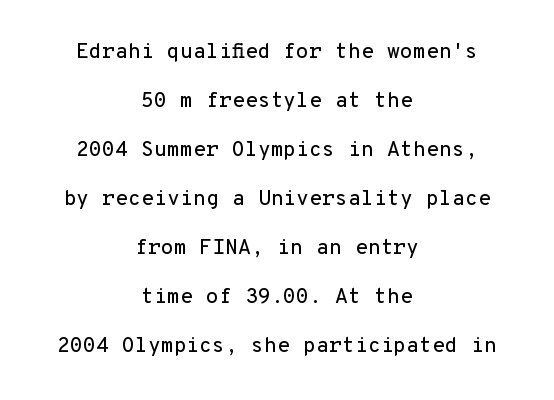
Q: Is the text italic (slanted)? A: No, it is upright.
Q: Is the text underlined? A: No.
Q: How is the paragraph aligned? A: Centered.
Q: Is the spacing between letters normal or unusually wide? A: Normal.
Q: Is the spacing between lines tight, normal or loose? A: Loose.
